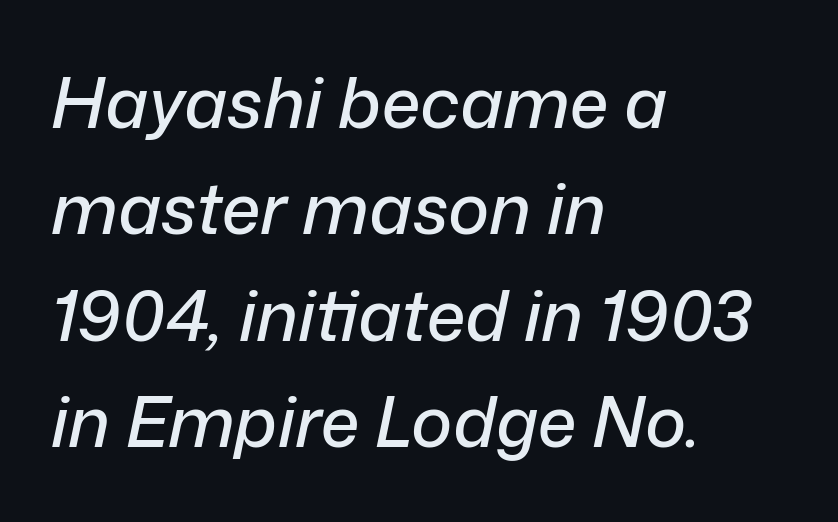
The designer left line spacing at the default. Standard letterfit; no display-style spreading of the glyphs. Line starts are locked; line ends wander. The face used here has a pronounced slope to its letters.
